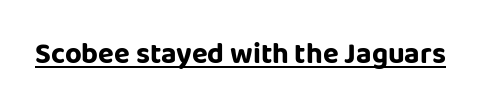
{"serif": "no", "italic": "no", "width": "normal", "stroke_contrast": "low", "x_height": "large", "monospaced": "no", "underline": "yes", "letter_spacing": "normal", "letter_spacing_em": 0.0, "glyph_px": 29}
